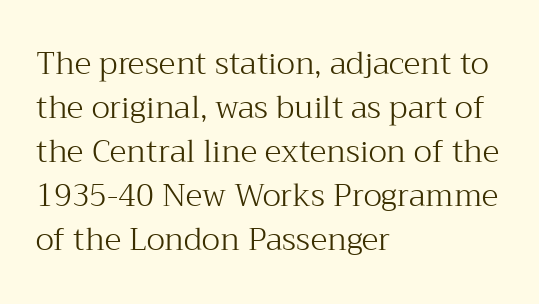
The image shows 31 px light serif type, upright; set left-aligned, normal line spacing (1.42x), normal letter spacing, not underlined; medium stroke contrast and a medium x-height.
